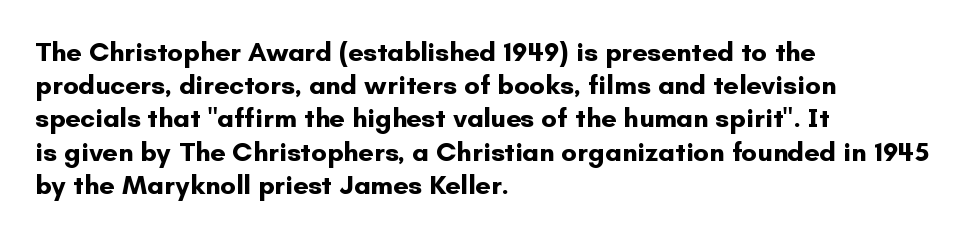
The image shows 27 px bold type, upright; set left-aligned, line spacing 1.23x, normal letter spacing, not underlined.
